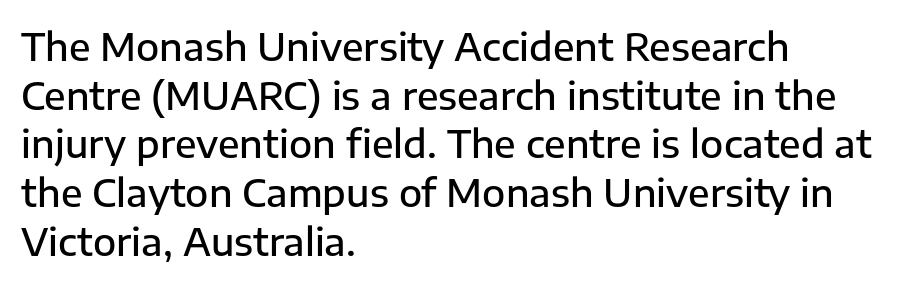
A typesetter would call this zero additional tracking. To sum up the face: it is a sans, with no serifs. The face used here is a semibold: visibly heavier than regular, lighter than bold. Varying glyph widths throughout — classic text-font behaviour. Nope, not italic — everything's standing straight.
